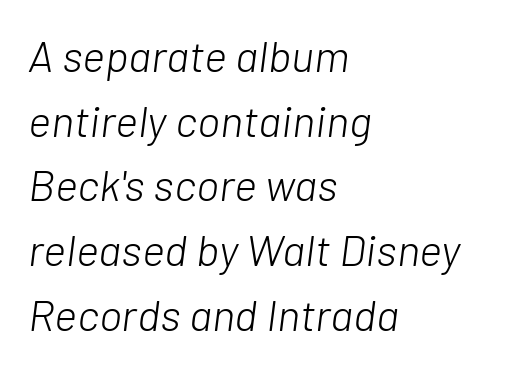
No word sits above an underline. The space between consecutive lines is moderate. Weight: regular or lighter. Leftover space on each line is placed entirely after the last word. The rendering uses natural spacing where letterforms have individual widths.
